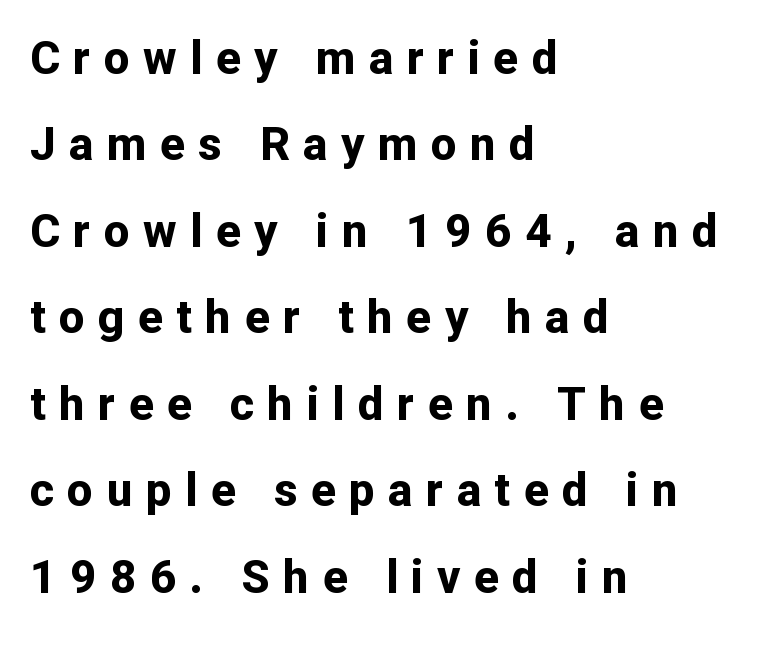
The image shows 46 px bold sans-serif type, upright; set left-aligned, line spacing 1.88x, unusually wide letter spacing (+0.29 em), not underlined; low stroke contrast and a medium x-height.
